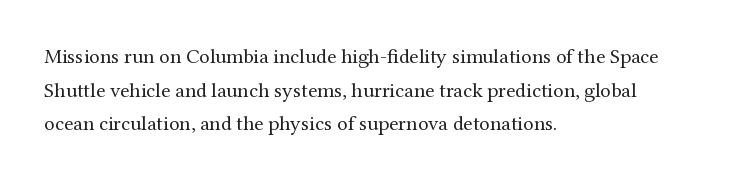
The image shows 21 px text type, upright; set left-aligned, normal line spacing (1.6x), normal letter spacing, not underlined.
